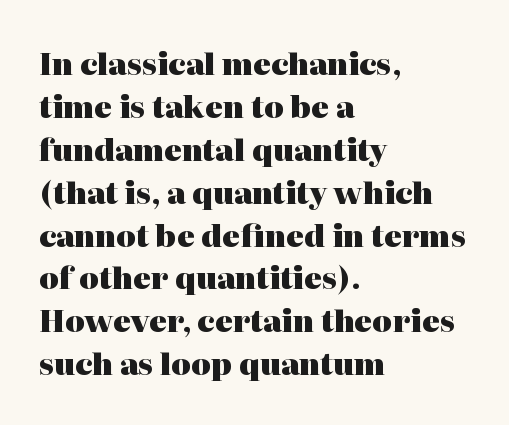
The string is rendered with underlining switched off. Is this a fixed-width face? No — the glyphs have proportional, varying widths. If you drew a line through each stem, it would be perfectly vertical. Regarding leading, the lines here are spaced in the standard way.
